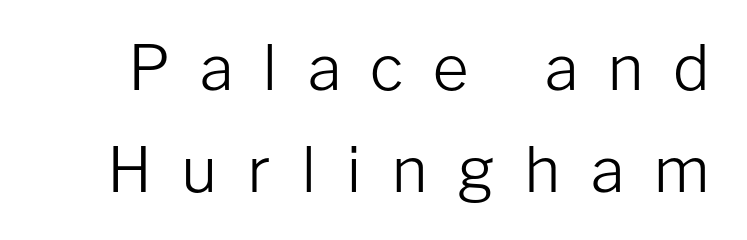
Here the glyphs are tracked loosely, breaking word shapes into spaced letters. The space beneath each line is pristine and unruled. The line-height multiplier appears to be the usual default. Quick note: not italic, upright.
